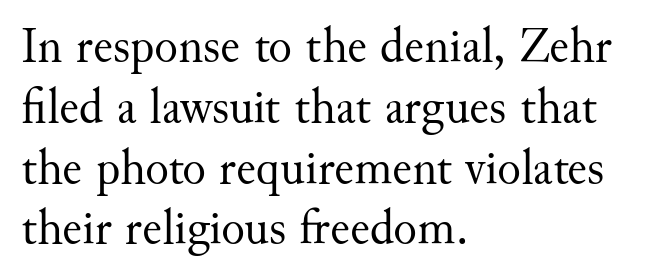
Q: Is the text bold? A: No.
Q: Is the text italic (slanted)? A: No, it is upright.
Q: Is the typeface a serif or a sans-serif typeface? A: Serif.
Q: Is the text underlined? A: No.
Q: How is the paragraph aligned? A: Left-aligned.
Q: Is the spacing between letters normal or unusually wide? A: Normal.
Q: Width (condensed, normal, or wide)? A: Normal.
Q: Stroke contrast? A: Medium.
Q: x-height? A: Small.
Q: Monospaced? A: No.
